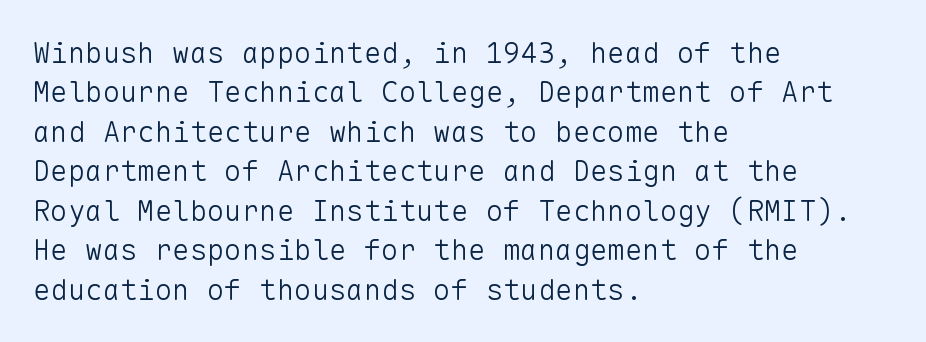
{"serif": "no", "italic": "no", "bold": "no", "weight": "light", "width": "normal", "stroke_contrast": "low", "x_height": "medium", "monospaced": "yes", "underline": "no", "align": "left", "line_spacing": "normal", "line_spacing_ratio": 1.36, "letter_spacing": "normal", "letter_spacing_em": 0.0, "glyph_px": 29}
